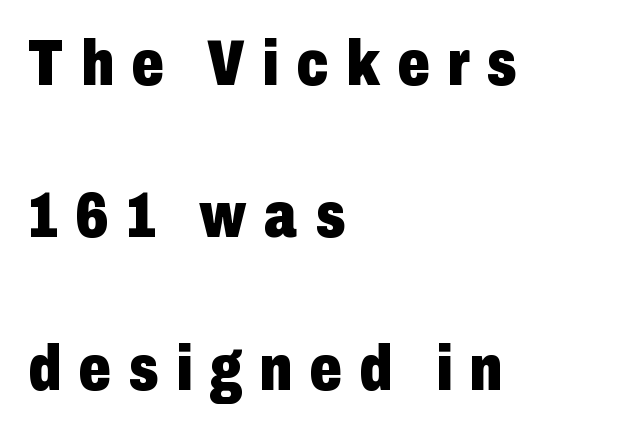
{"serif": "no", "italic": "no", "bold": "yes", "weight": "heavy", "width": "condensed", "stroke_contrast": "low", "x_height": "medium", "monospaced": "no", "underline": "no", "align": "left", "line_spacing": "loose", "line_spacing_ratio": 2.38, "letter_spacing": "wide", "letter_spacing_em": 0.27, "glyph_px": 64}
